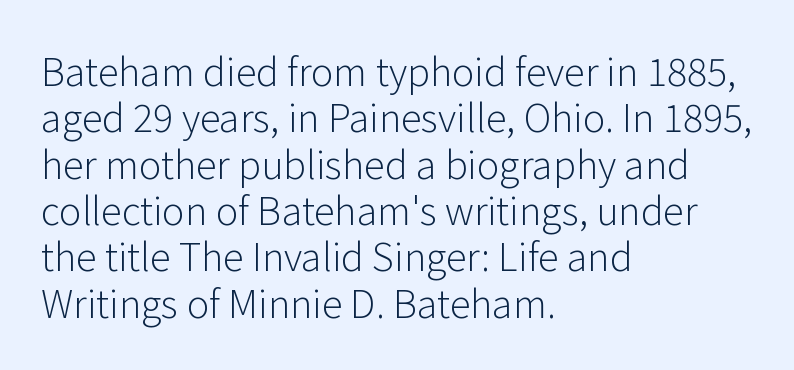
The type is set solid horizontally, with unmodified tracking. The rendering anchors every line to the left-hand side. Each row of text sits above clean, open space. Note: no serifs on the glyphs.
